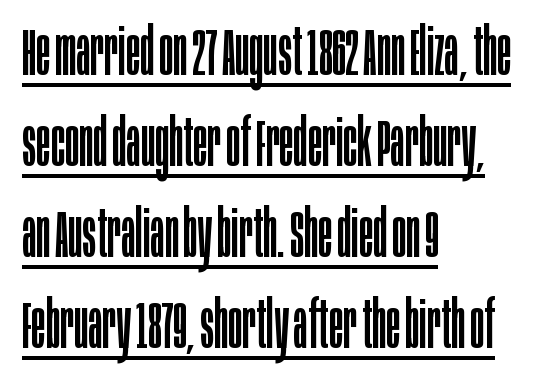
{"serif": "no", "italic": "no", "bold": "no", "weight": "regular", "width": "condensed", "stroke_contrast": "low", "x_height": "large", "monospaced": "no", "underline": "yes", "align": "left", "line_spacing": "normal", "line_spacing_ratio": 1.38, "letter_spacing": "normal", "letter_spacing_em": 0.0, "glyph_px": 66}
